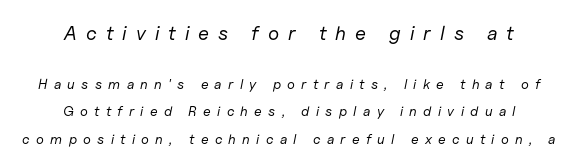
Q: Is the text bold? A: No.
Q: Is the text italic (slanted)? A: Yes, it leans right by about 11 degrees.
Q: Is the text underlined? A: No.
Q: How is the paragraph aligned? A: Centered.
Q: Is the spacing between letters normal or unusually wide? A: Unusually wide.
Q: Is the spacing between lines tight, normal or loose? A: Loose.
Q: Which block of text is set in a larger size, the first (top) or the second (bottom)? A: The first (top) one.
